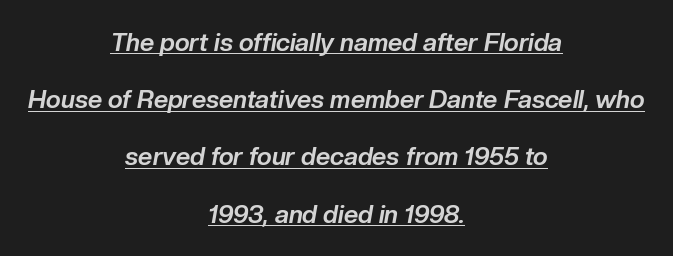
The image shows 25 px bold type, italic (leaning right); set centered, loose line spacing (2.29x), normal letter spacing, underlined.
